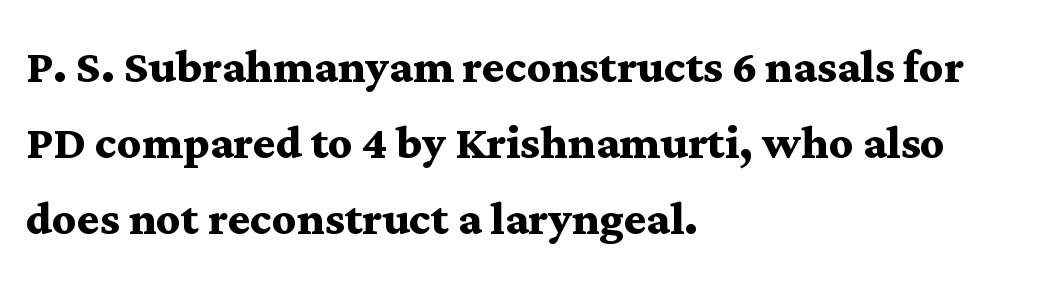
The image shows 59 px semibold, wide serif type, upright; set left-aligned, normal line spacing (1.29x), normal letter spacing, not underlined; medium stroke contrast and a medium x-height.
